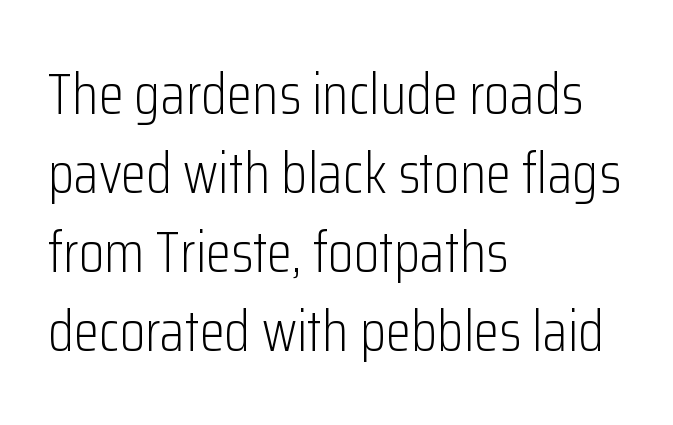
Q: Is the text bold? A: No.
Q: Is the text italic (slanted)? A: No, it is upright.
Q: Is the typeface a serif or a sans-serif typeface? A: Sans-serif.
Q: Is the text underlined? A: No.
Q: How is the paragraph aligned? A: Left-aligned.
Q: Is the spacing between letters normal or unusually wide? A: Normal.
Q: Is the spacing between lines tight, normal or loose? A: Normal.
Q: Width (condensed, normal, or wide)? A: Condensed.
Q: Stroke contrast? A: Low.
Q: x-height? A: Medium.
Q: Monospaced? A: No.
